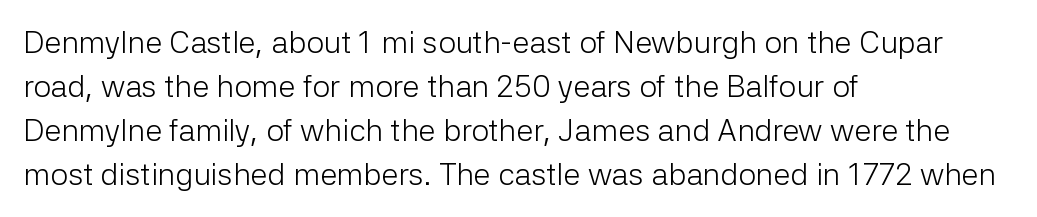
Are there feet on the stems? There aren't — it's a sans. Casual observation: everything's shoved over to the left. The typeface has the unassuming heft of standard copy or less. The rendering keeps characters at their native spacing. Does the lettering tilt? It doesn't — this is upright.
